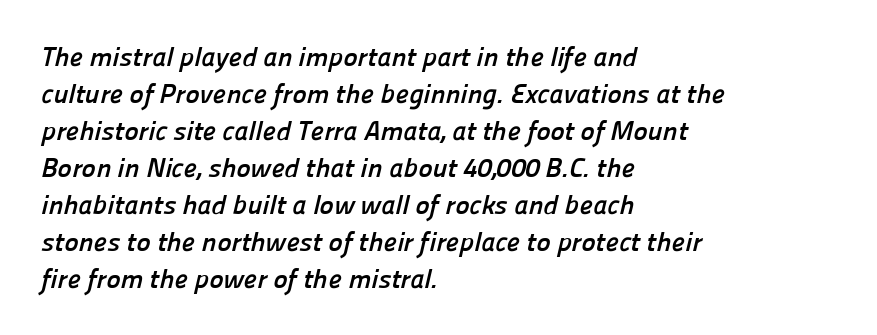
{"bold": "yes", "underline": "no", "align": "left", "line_spacing": "normal", "line_spacing_ratio": 1.37, "letter_spacing": "normal", "letter_spacing_em": 0.0, "glyph_px": 27}
